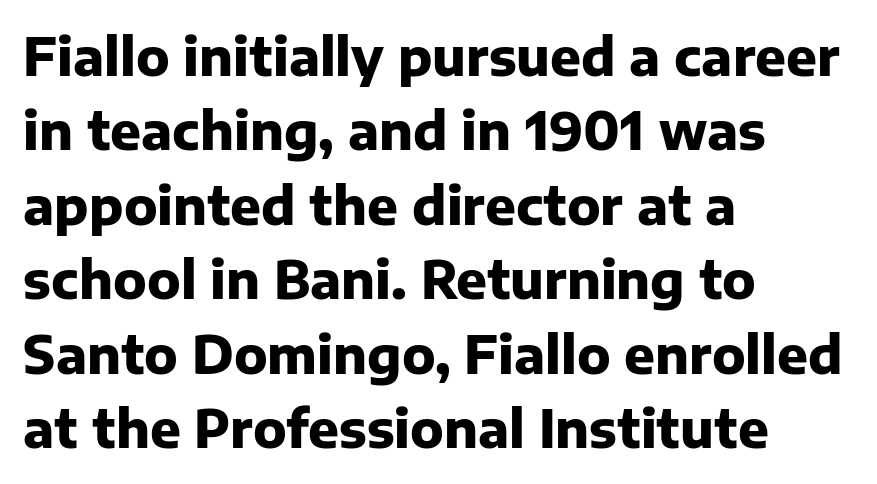
The image shows 51 px heavy sans-serif type, upright; set left-aligned, normal line spacing (1.46x), normal letter spacing, not underlined; low stroke contrast and a medium x-height.
